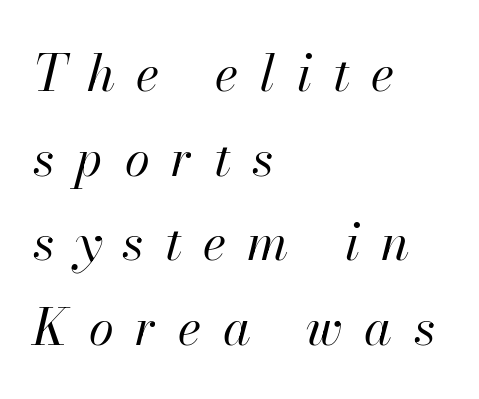
The image shows 51 px regular-weight type, italic (leaning right); set left-aligned, normal line spacing (1.66x), unusually wide letter spacing (+0.42 em), not underlined; high stroke contrast and a small x-height.
